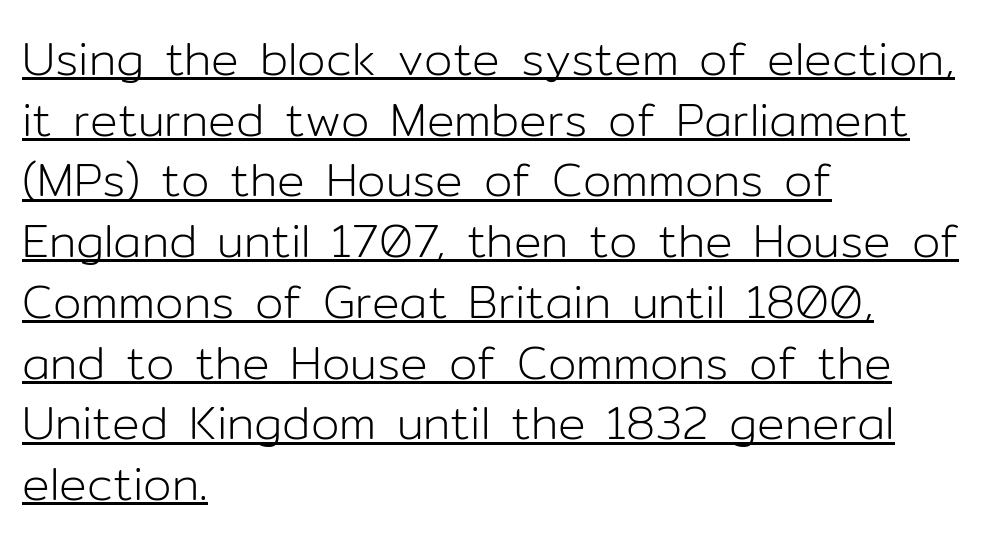
Heaviness? Minimal to ordinary, like unemphasized prose. Caption: standard tracking, unaltered. The rendering uses the underline text-decoration. What's the leading like? Ordinary, nothing unusual. Where is the straight margin? On the left.
